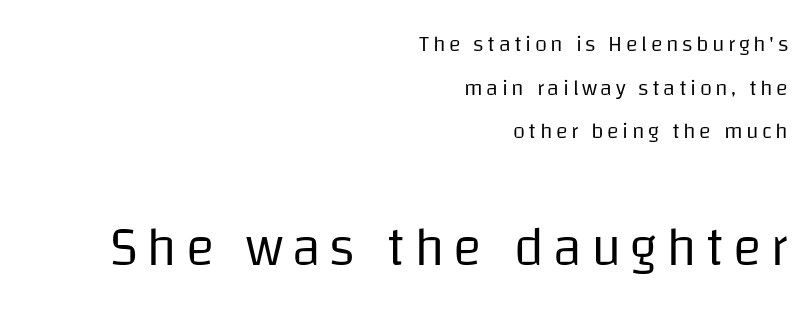
The image shows 54 px regular-weight sans-serif type, upright; set right-aligned, loose line spacing (1.98x), not underlined; the second (bottom) block is 2.45x larger; low stroke contrast and a large x-height.
